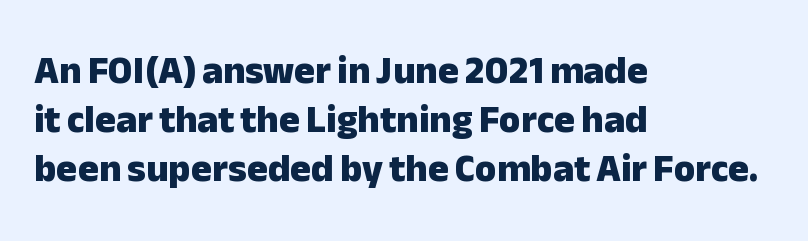
{"serif": "no", "italic": "no", "bold": "yes", "weight": "heavy", "width": "normal", "stroke_contrast": "low", "x_height": "medium", "monospaced": "no", "underline": "no", "align": "left", "line_spacing": "normal", "line_spacing_ratio": 1.26, "letter_spacing": "normal", "letter_spacing_em": 0.0, "glyph_px": 39}
